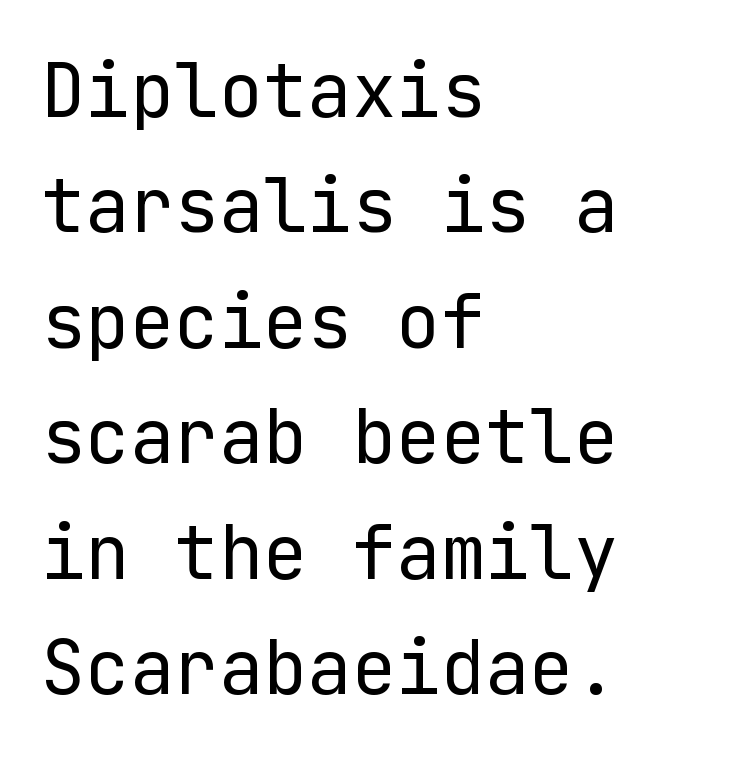
{"serif": "no", "italic": "no", "bold": "no", "weight": "regular", "width": "normal", "stroke_contrast": "low", "x_height": "medium", "underline": "no", "align": "left", "line_spacing": "normal", "line_spacing_ratio": 1.56, "letter_spacing": "normal", "letter_spacing_em": 0.0, "glyph_px": 74}
